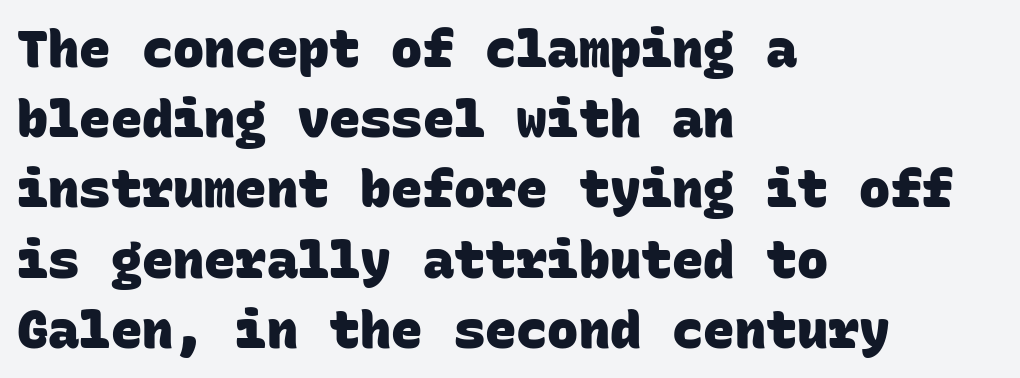
Q: Is the text bold? A: Yes.
Q: Is the typeface a serif or a sans-serif typeface? A: Sans-serif.
Q: Is the text underlined? A: No.
Q: How is the paragraph aligned? A: Left-aligned.
Q: Is the spacing between letters normal or unusually wide? A: Normal.
Q: Is the spacing between lines tight, normal or loose? A: Normal.
Q: Width (condensed, normal, or wide)? A: Normal.
Q: Stroke contrast? A: Low.
Q: x-height? A: Large.
Q: Monospaced? A: Yes.
